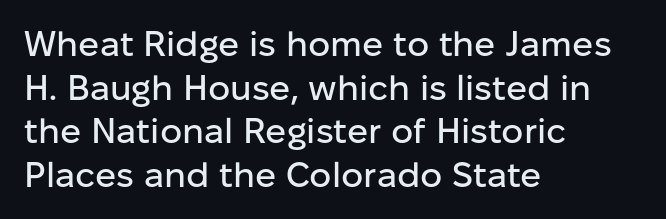
Q: Is the text italic (slanted)? A: No, it is upright.
Q: Is the typeface a serif or a sans-serif typeface? A: Sans-serif.
Q: Is the text underlined? A: No.
Q: How is the paragraph aligned? A: Left-aligned.
Q: Is the spacing between letters normal or unusually wide? A: Normal.
Q: Is the spacing between lines tight, normal or loose? A: Normal.
Q: Width (condensed, normal, or wide)? A: Normal.
Q: Stroke contrast? A: Low.
Q: x-height? A: Medium.
Q: Monospaced? A: No.
